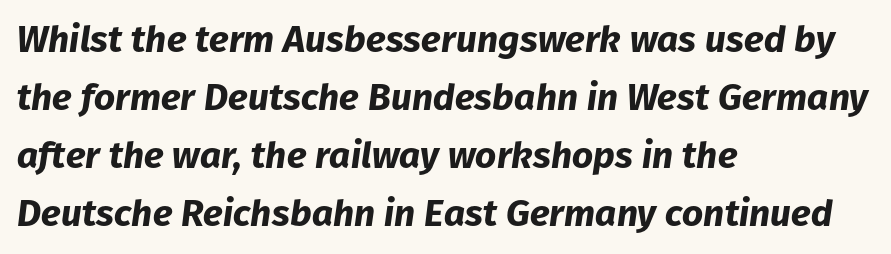
{"italic": "yes", "lean": "right", "slant_degrees": 8, "bold": "yes", "weight": "bold", "width": "normal", "stroke_contrast": "low", "x_height": "medium", "monospaced": "no", "underline": "no", "align": "left", "line_spacing": "normal", "line_spacing_ratio": 1.57, "letter_spacing": "normal", "letter_spacing_em": 0.0, "glyph_px": 37}
